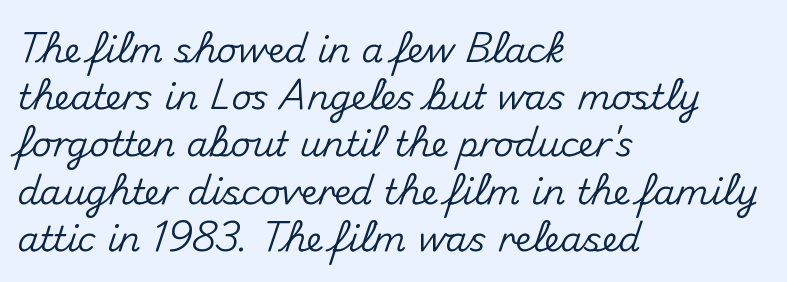
Rows of type keep a routine distance in the vertical direction. Notice how the passage keeps a crisp vertical edge on the left only. Type style note: lacks serifs. There is no visible air inserted between adjacent glyphs. Clear beneath every line of the passage. The face used here is proportionally spaced, like ordinary book or web type.
